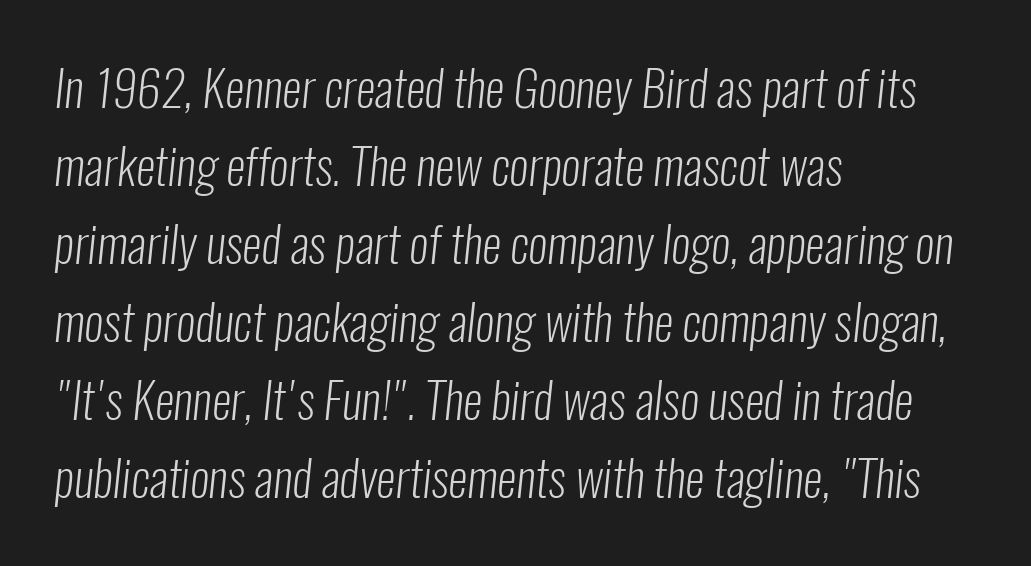
Q: Is the text bold? A: No.
Q: Is the typeface a serif or a sans-serif typeface? A: Sans-serif.
Q: Is the text underlined? A: No.
Q: How is the paragraph aligned? A: Left-aligned.
Q: Is the spacing between letters normal or unusually wide? A: Normal.
Q: Is the spacing between lines tight, normal or loose? A: Normal.
Q: Width (condensed, normal, or wide)? A: Condensed.
Q: Stroke contrast? A: Low.
Q: x-height? A: Medium.
Q: Monospaced? A: No.
